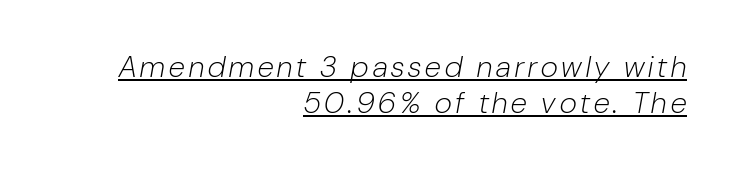
Is this a fixed-width face? No — the glyphs have proportional, varying widths. Somebody hit Ctrl+U on this one — the words are underlined. This reads as an unemphasized weight, regular at the heaviest. The font's italic variant was chosen for this text.
